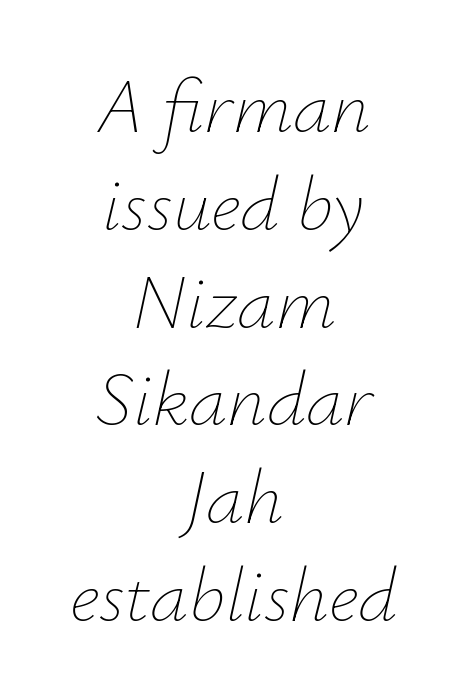
Vertically, the passage feels balanced, rows spaced as you'd expect. No letter is thick-stroked: the sample isn't bold. The letters advance in unequal steps, a hallmark of proportional type. Observe the lean: these are italic letterforms.
